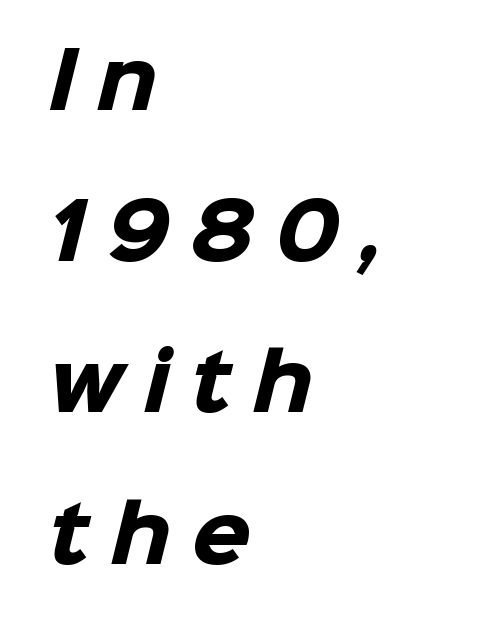
Q: Is the text bold? A: Yes.
Q: Is the typeface a serif or a sans-serif typeface? A: Sans-serif.
Q: Is the text underlined? A: No.
Q: How is the paragraph aligned? A: Left-aligned.
Q: Is the spacing between letters normal or unusually wide? A: Unusually wide.
Q: Is the spacing between lines tight, normal or loose? A: Loose.
Q: Width (condensed, normal, or wide)? A: Normal.
Q: Stroke contrast? A: Low.
Q: x-height? A: Medium.
Q: Monospaced? A: No.
